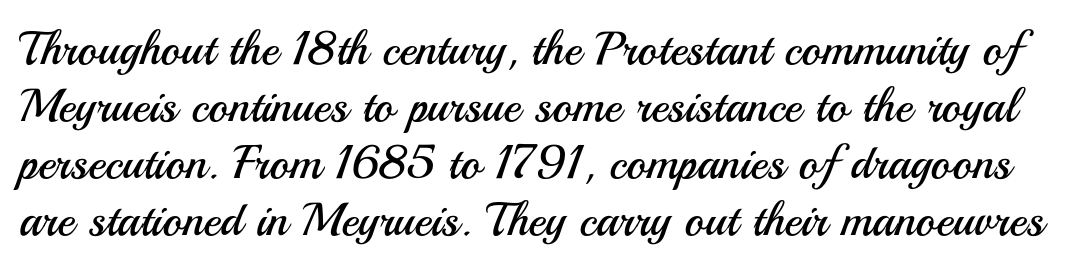
{"serif": "no", "bold": "no", "weight": "regular", "width": "normal", "stroke_contrast": "medium", "x_height": "small", "monospaced": "no", "underline": "no", "line_spacing_ratio": 1.21, "letter_spacing": "normal", "letter_spacing_em": 0.0, "glyph_px": 47}
